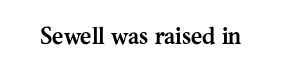
Q: Is the text bold? A: Yes.
Q: Is the text italic (slanted)? A: No, it is upright.
Q: Is the text underlined? A: No.
Q: Is the spacing between letters normal or unusually wide? A: Normal.
